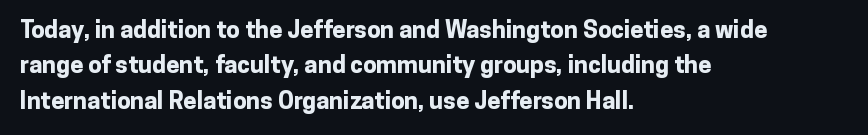
Q: Is the text bold? A: Yes.
Q: Is the text italic (slanted)? A: No, it is upright.
Q: Is the text underlined? A: No.
Q: How is the paragraph aligned? A: Left-aligned.
Q: Is the spacing between letters normal or unusually wide? A: Normal.
Q: Is the spacing between lines tight, normal or loose? A: Normal.
